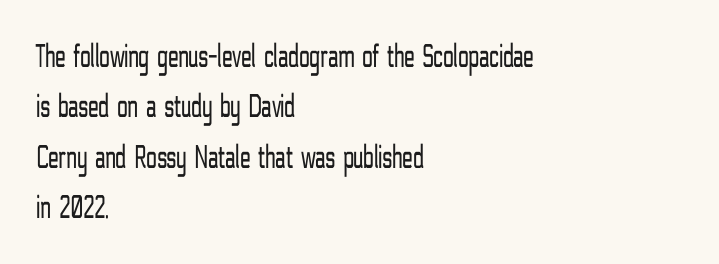
{"serif": "no", "italic": "no", "bold": "no", "weight": "light", "width": "condensed", "stroke_contrast": "low", "x_height": "medium", "monospaced": "no", "underline": "no", "align": "left", "line_spacing": "normal", "line_spacing_ratio": 1.48, "letter_spacing": "normal", "letter_spacing_em": 0.0, "glyph_px": 34}
